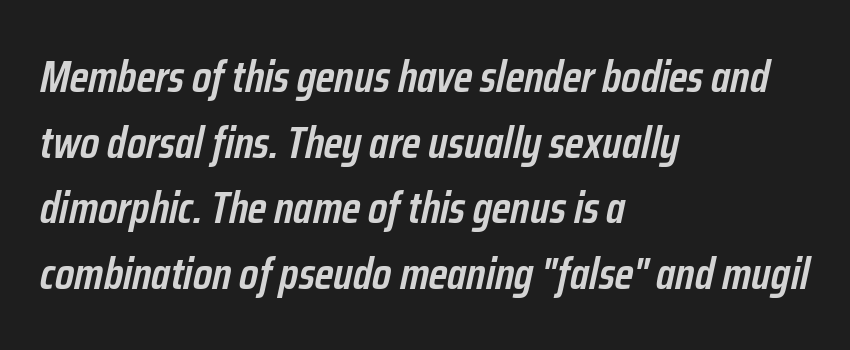
Students, this is semibold: more ink than regular, less than bold. Normally led — the rows are evenly, conventionally spaced. The letterforms sit shoulder to shoulder at normal distance. Is the type slanted? Yes — the strokes lean at a clear angle. This rendering features lettering with no underline.
